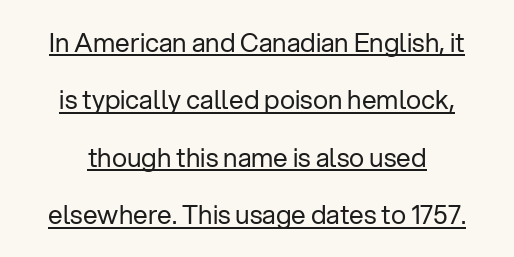
The image shows 26 px text type, upright; set centered, loose line spacing (2.21x), normal letter spacing, underlined.
